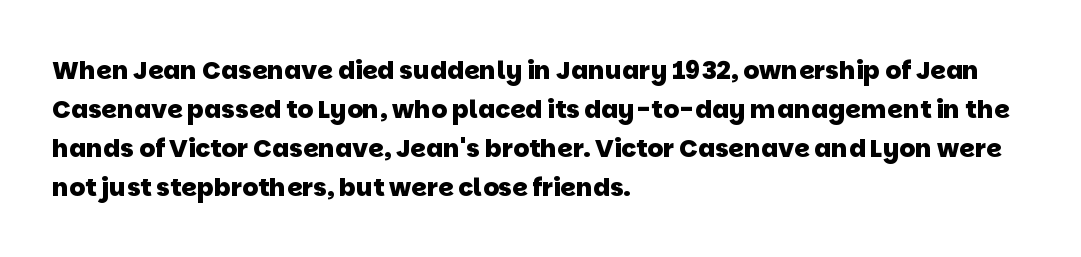
Q: Is the text bold? A: Yes.
Q: Is the text underlined? A: No.
Q: How is the paragraph aligned? A: Left-aligned.
Q: Is the spacing between letters normal or unusually wide? A: Normal.
Q: Is the spacing between lines tight, normal or loose? A: Normal.
